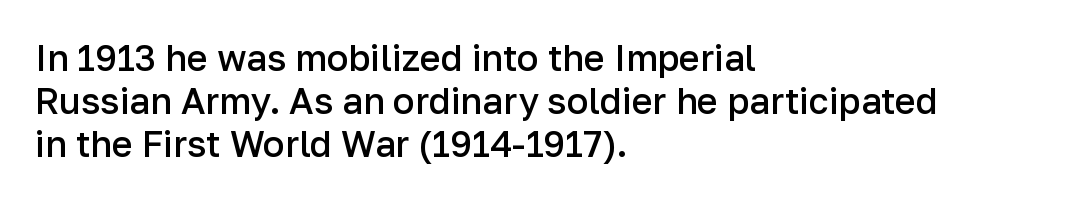
Honestly, there is no underline to notice here at all. Ordinary non-slanted type is in use. Grotesque or geometric, the face here clearly has no serifs. Typeset ragged right — the left edge is the straight one.
